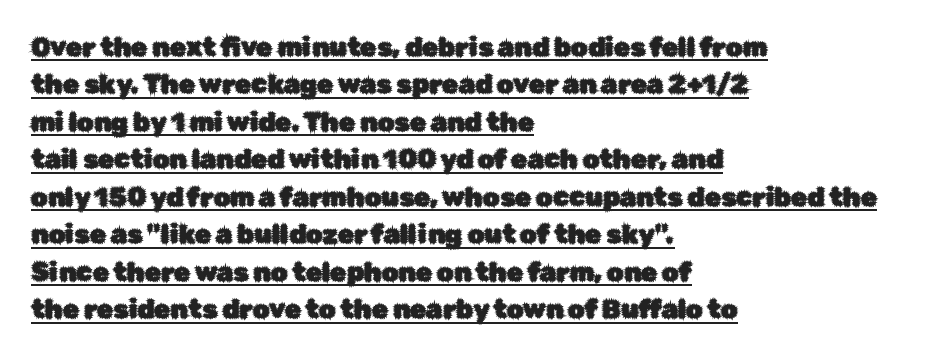
{"italic": "no", "underline": "yes", "align": "left", "line_spacing": "normal", "line_spacing_ratio": 1.44, "letter_spacing": "normal", "letter_spacing_em": 0.0, "glyph_px": 26}
